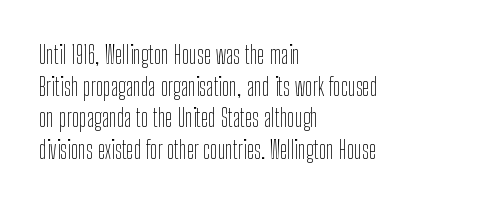
{"italic": "no", "bold": "no", "underline": "no", "align": "left", "line_spacing": "normal", "line_spacing_ratio": 1.27, "letter_spacing": "normal", "letter_spacing_em": 0.0, "glyph_px": 25}
